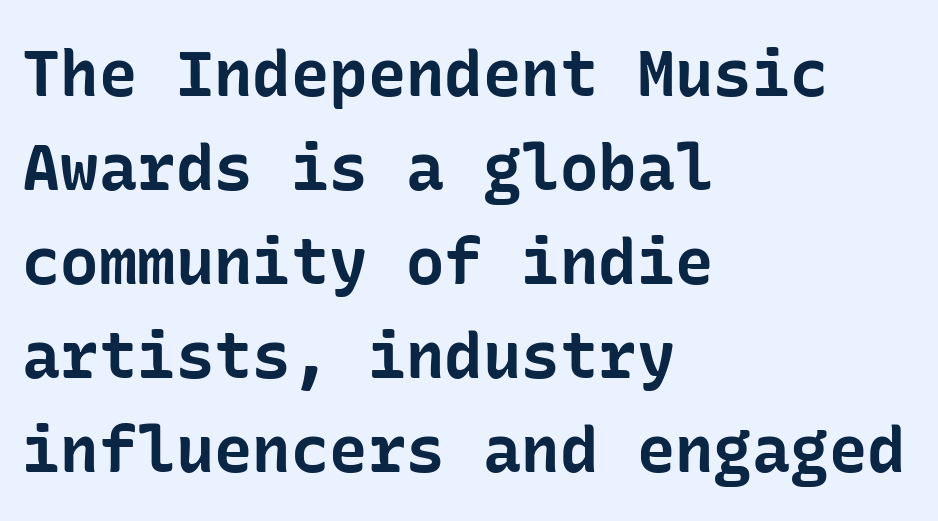
{"serif": "no", "italic": "no", "bold": "yes", "weight": "bold", "width": "normal", "stroke_contrast": "low", "x_height": "medium", "underline": "no", "align": "left", "line_spacing": "normal", "line_spacing_ratio": 1.47, "letter_spacing": "normal", "letter_spacing_em": 0.0, "glyph_px": 64}
